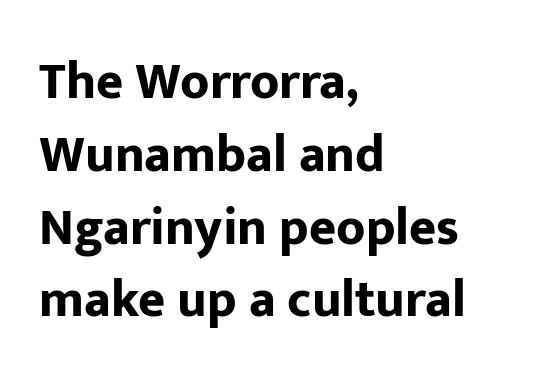
The image shows 52 px bold sans-serif type, upright; set left-aligned, normal line spacing (1.4x), normal letter spacing, not underlined; low stroke contrast and a medium x-height.
